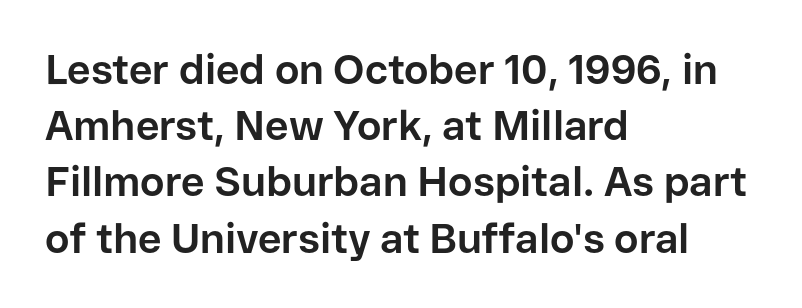
If you measured baseline to baseline, you'd find a middling distance. The line texture is even and compact thanks to regular tracking. Teacher's note: observe the even left margin — that is flush-left alignment. The sample has been set heavy, in full bold. The glyphs are unaccompanied by any horizontal stroke below them.
